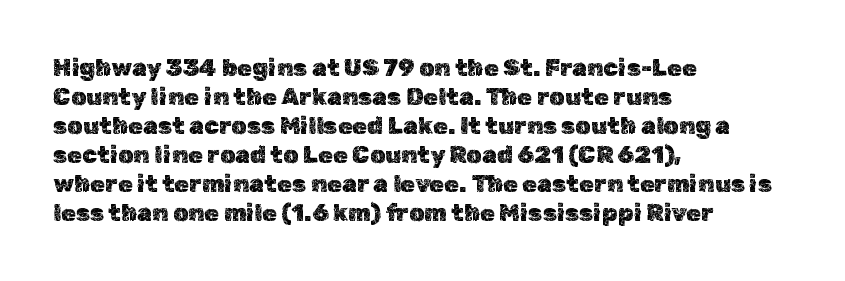
Q: Is the text italic (slanted)? A: No, it is upright.
Q: Is the text underlined? A: No.
Q: How is the paragraph aligned? A: Left-aligned.
Q: Is the spacing between letters normal or unusually wide? A: Normal.
